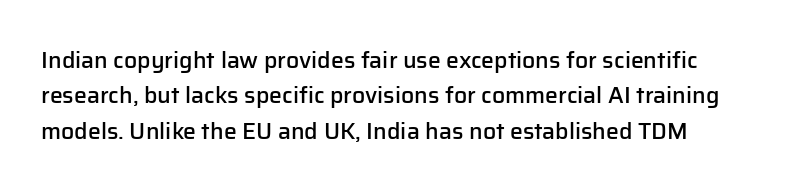
The image shows 23 px text type, upright; set left-aligned, normal line spacing (1.54x), normal letter spacing, not underlined.
